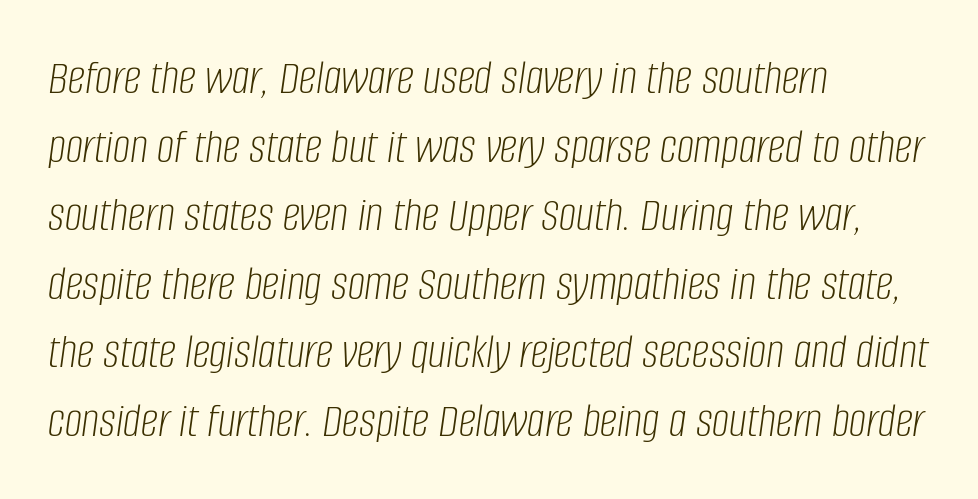
Q: Is the text bold? A: No.
Q: Is the text italic (slanted)? A: Yes, it leans right by about 8 degrees.
Q: Is the text underlined? A: No.
Q: How is the paragraph aligned? A: Left-aligned.
Q: Is the spacing between letters normal or unusually wide? A: Normal.
Q: Is the spacing between lines tight, normal or loose? A: Normal.
Q: Width (condensed, normal, or wide)? A: Condensed.
Q: Stroke contrast? A: Low.
Q: x-height? A: Large.
Q: Monospaced? A: No.
